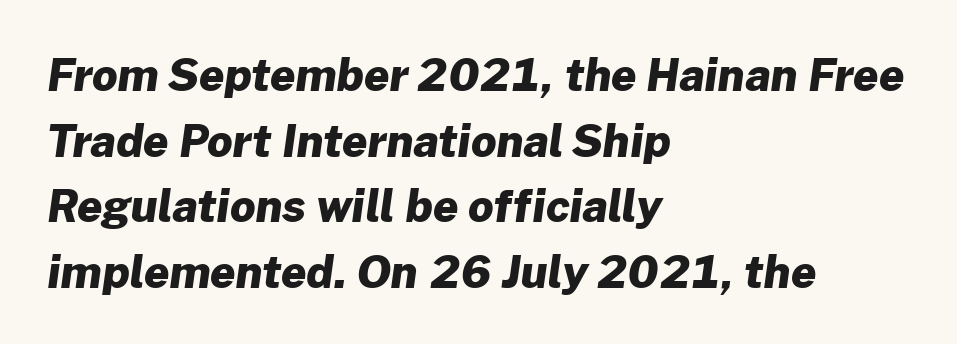
{"serif": "no", "bold": "yes", "weight": "heavy", "width": "normal", "stroke_contrast": "low", "x_height": "medium", "monospaced": "no", "underline": "no", "align": "left", "line_spacing": "normal", "line_spacing_ratio": 1.49, "letter_spacing": "normal", "letter_spacing_em": 0.0, "glyph_px": 44}
